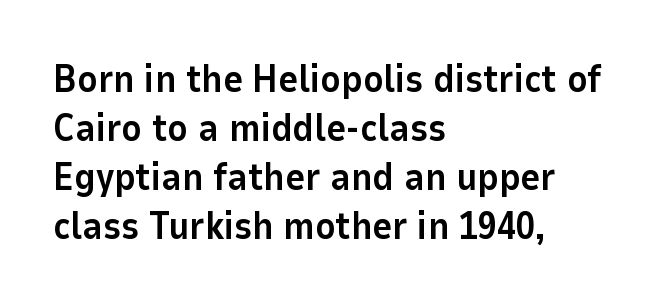
The image shows 38 px bold sans-serif type, upright; set left-aligned, normal line spacing (1.29x), normal letter spacing, not underlined; low stroke contrast and a medium x-height.
